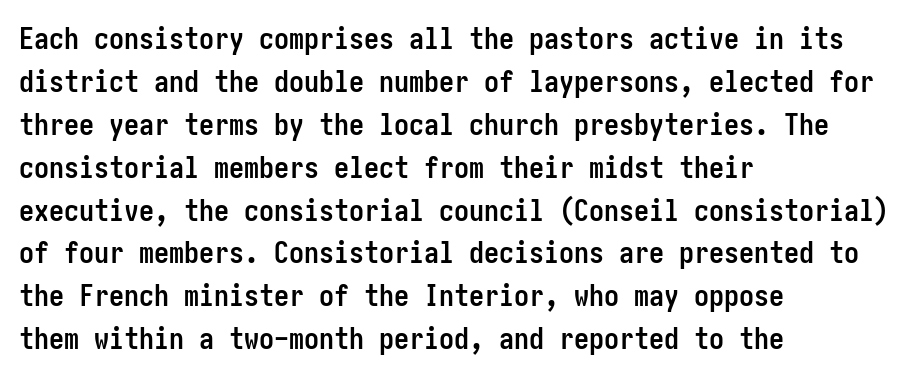
Q: Is the text bold? A: Yes.
Q: Is the text italic (slanted)? A: No, it is upright.
Q: Is the typeface a serif or a sans-serif typeface? A: Sans-serif.
Q: Is the text underlined? A: No.
Q: How is the paragraph aligned? A: Left-aligned.
Q: Is the spacing between letters normal or unusually wide? A: Normal.
Q: Is the spacing between lines tight, normal or loose? A: Normal.
Q: Width (condensed, normal, or wide)? A: Condensed.
Q: Stroke contrast? A: Low.
Q: x-height? A: Medium.
